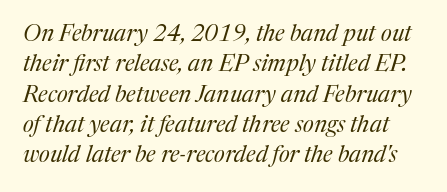
Q: Is the text bold? A: No.
Q: Is the text italic (slanted)? A: Yes, it leans right by about 17 degrees.
Q: Is the text underlined? A: No.
Q: Is the spacing between letters normal or unusually wide? A: Normal.
Q: Is the spacing between lines tight, normal or loose? A: Normal.
